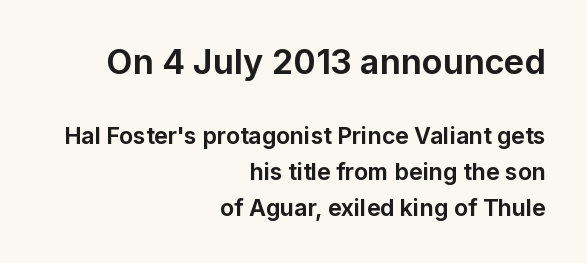
{"serif": "no", "italic": "no", "bold": "yes", "weight": "bold", "width": "normal", "stroke_contrast": "low", "x_height": "medium", "monospaced": "no", "underline": "no", "align": "right", "line_spacing": "normal", "line_spacing_ratio": 1.56, "letter_spacing": "normal", "letter_spacing_em": 0.0, "larger_block": "first", "size_ratio": 1.48, "glyph_px": 34}
